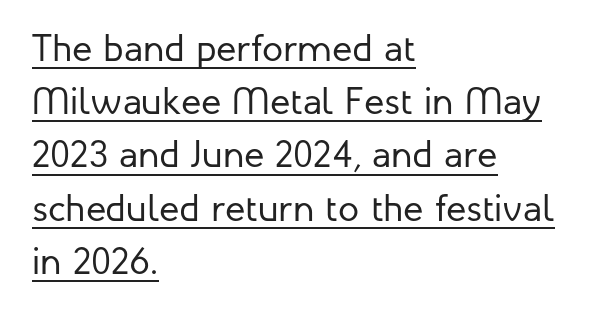
Q: Is the text bold? A: No.
Q: Is the text italic (slanted)? A: No, it is upright.
Q: Is the typeface a serif or a sans-serif typeface? A: Sans-serif.
Q: Is the text underlined? A: Yes.
Q: How is the paragraph aligned? A: Left-aligned.
Q: Is the spacing between letters normal or unusually wide? A: Normal.
Q: Is the spacing between lines tight, normal or loose? A: Normal.
Q: Width (condensed, normal, or wide)? A: Normal.
Q: Stroke contrast? A: Low.
Q: x-height? A: Medium.
Q: Monospaced? A: No.
